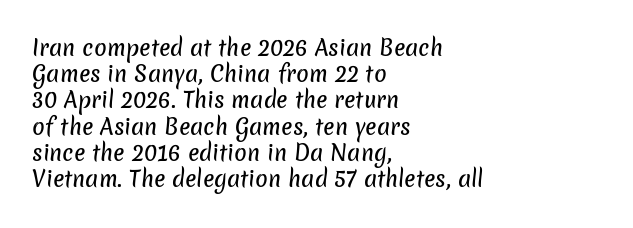
Q: Is the text underlined? A: No.
Q: How is the paragraph aligned? A: Left-aligned.
Q: Is the spacing between letters normal or unusually wide? A: Normal.
Q: Is the spacing between lines tight, normal or loose? A: Normal.
